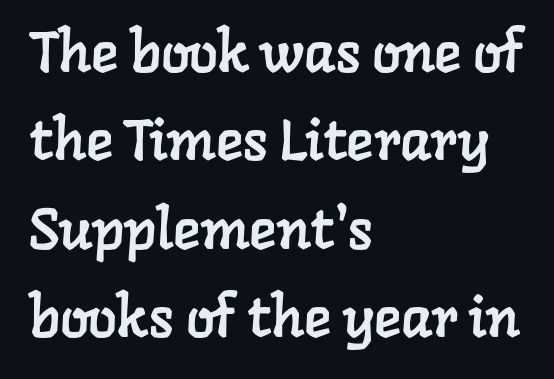
Beneath every word, the page is bare. Letterform terminals end in serifs throughout the passage. Normally led — the rows are evenly, conventionally spaced. The ragged edge is on the right, which tells us the setting is flush left. Letter spacing: default.
